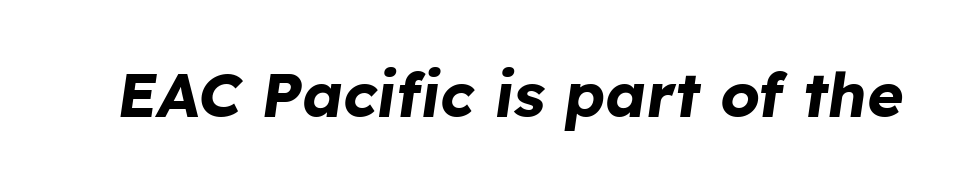
It's the slanting kind of type. The tracking reads as untouched default to a designer's eye. The string is rendered with underlining switched off. Note the varied advance widths — an 'i' is clearly narrower than an 'm'.
